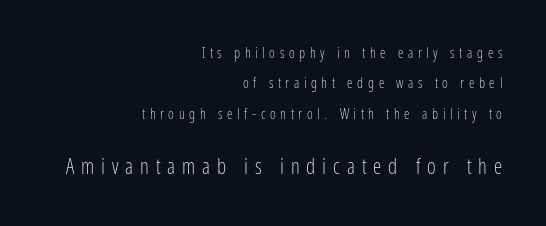
The image shows 21 px text type, upright; set right-aligned, loose line spacing (2.17x), unusually wide letter spacing (+0.33 em), not underlined; the second (bottom) block is 1.5x larger.
